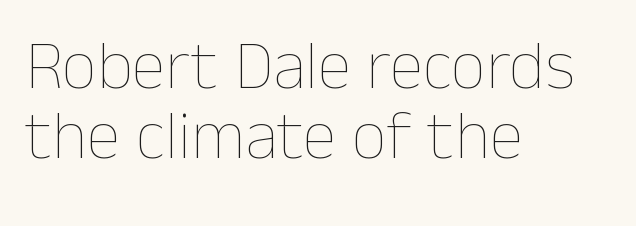
{"italic": "no", "bold": "no", "weight": "thin", "width": "normal", "stroke_contrast": "low", "x_height": "medium", "monospaced": "no", "underline": "no", "align": "left", "line_spacing": "tight", "line_spacing_ratio": 1.02, "letter_spacing": "normal", "letter_spacing_em": 0.0, "glyph_px": 69}
